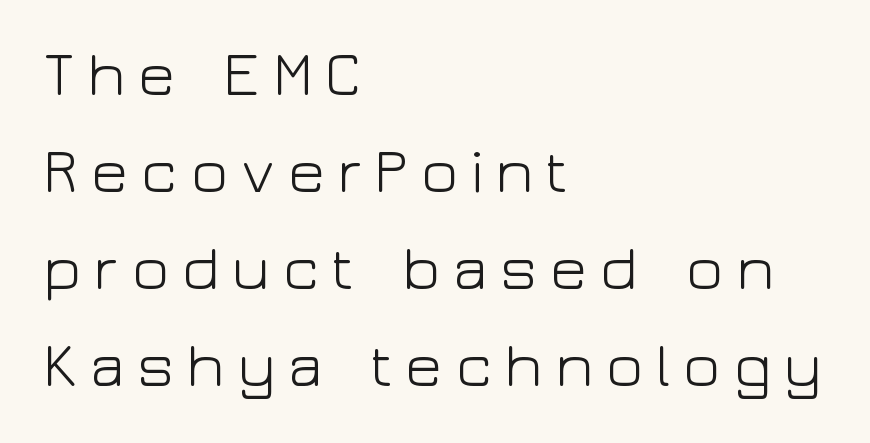
{"serif": "no", "italic": "no", "bold": "no", "weight": "light", "width": "wide", "stroke_contrast": "low", "x_height": "medium", "monospaced": "no", "underline": "no", "align": "left", "line_spacing": "normal", "line_spacing_ratio": 1.54, "glyph_px": 63}
